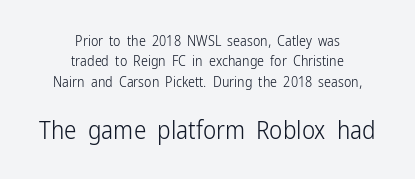
{"italic": "no", "bold": "no", "underline": "no", "align": "center", "line_spacing": "normal", "line_spacing_ratio": 1.46, "letter_spacing": "normal", "letter_spacing_em": 0.0, "larger_block": "second", "size_ratio": 1.79, "glyph_px": 25}
